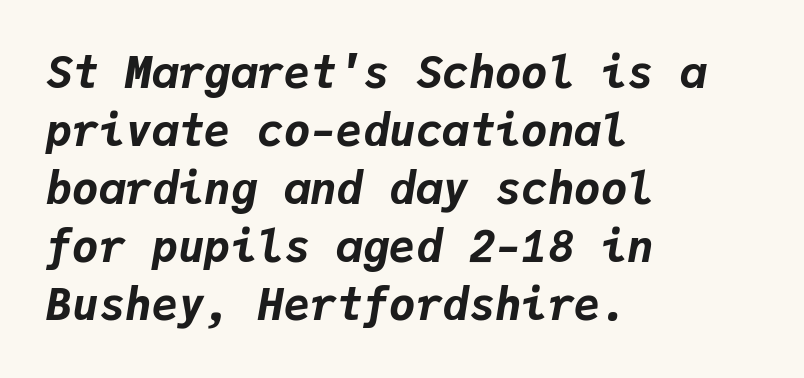
Note the uniform advance width — an 'i' takes as much space as an 'm'. Honestly, there is no underline to notice here at all. You'd pick this weight for a headline — it's a proper bold. What stands out about the letter spacing? Nothing — it is the standard amount. Does the copy run flush right? No — it runs flush left. This is oblique type, the kind used for emphasis or titles.
